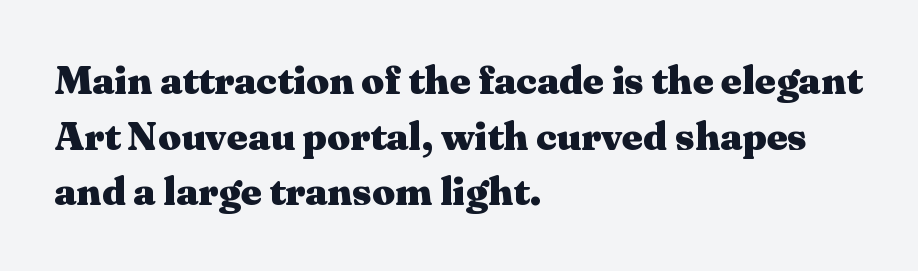
Q: Is the text bold? A: Yes.
Q: Is the text italic (slanted)? A: No, it is upright.
Q: Is the typeface a serif or a sans-serif typeface? A: Serif.
Q: Is the text underlined? A: No.
Q: How is the paragraph aligned? A: Left-aligned.
Q: Is the spacing between letters normal or unusually wide? A: Normal.
Q: Is the spacing between lines tight, normal or loose? A: Normal.
Q: Width (condensed, normal, or wide)? A: Wide.
Q: Stroke contrast? A: Medium.
Q: x-height? A: Medium.
Q: Monospaced? A: No.
